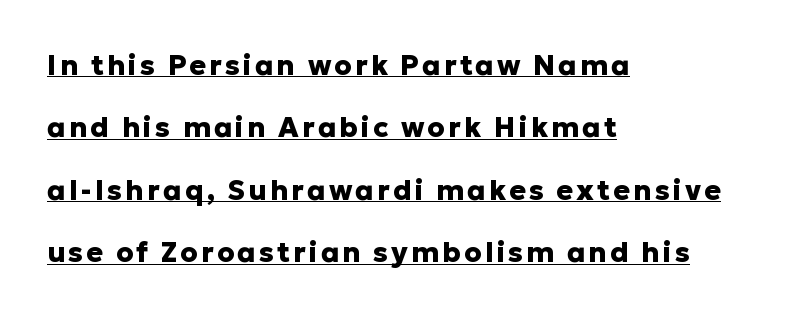
The image shows 28 px heavy sans-serif type, upright; set left-aligned, loose line spacing (2.23x), underlined; low stroke contrast and a medium x-height.
